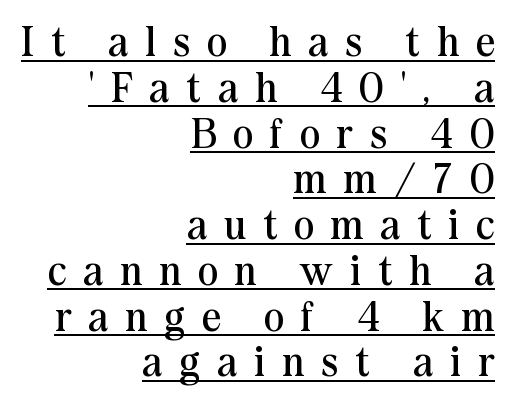
Q: Is the text bold? A: No.
Q: Is the text italic (slanted)? A: No, it is upright.
Q: Is the typeface a serif or a sans-serif typeface? A: Serif.
Q: Is the text underlined? A: Yes.
Q: How is the paragraph aligned? A: Right-aligned.
Q: Is the spacing between letters normal or unusually wide? A: Unusually wide.
Q: Is the spacing between lines tight, normal or loose? A: Tight.
Q: Width (condensed, normal, or wide)? A: Normal.
Q: Stroke contrast? A: Medium.
Q: x-height? A: Medium.
Q: Monospaced? A: No.
